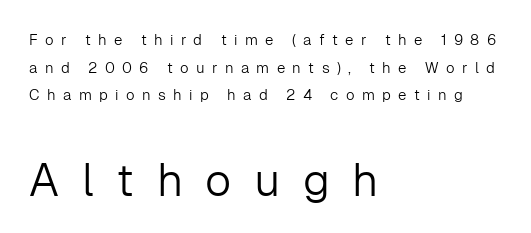
The image shows 46 px light sans-serif type, upright; set left-aligned, line spacing 1.85x, unusually wide letter spacing (+0.49 em), not underlined; the second (bottom) block is 3.07x larger; low stroke contrast and a medium x-height.
